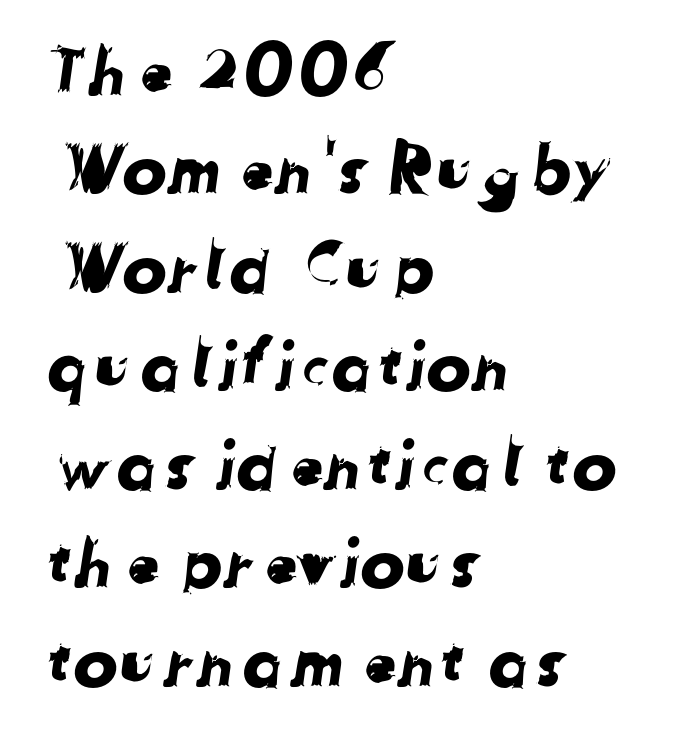
The image shows 67 px sans-serif type; set left-aligned, normal line spacing (1.47x), normal letter spacing, not underlined; low stroke contrast and a medium x-height.
